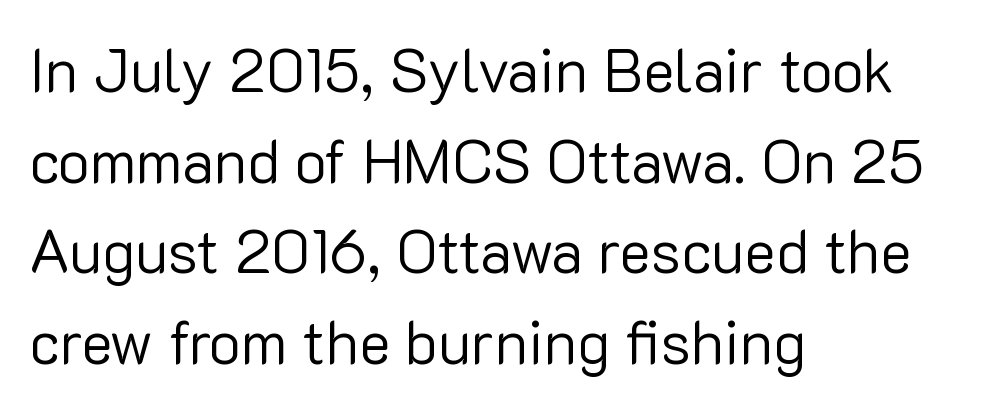
Q: Is the text bold? A: No.
Q: Is the text italic (slanted)? A: No, it is upright.
Q: Is the typeface a serif or a sans-serif typeface? A: Sans-serif.
Q: Is the text underlined? A: No.
Q: How is the paragraph aligned? A: Left-aligned.
Q: Is the spacing between letters normal or unusually wide? A: Normal.
Q: Is the spacing between lines tight, normal or loose? A: Normal.
Q: Width (condensed, normal, or wide)? A: Normal.
Q: Stroke contrast? A: Low.
Q: x-height? A: Medium.
Q: Monospaced? A: No.
